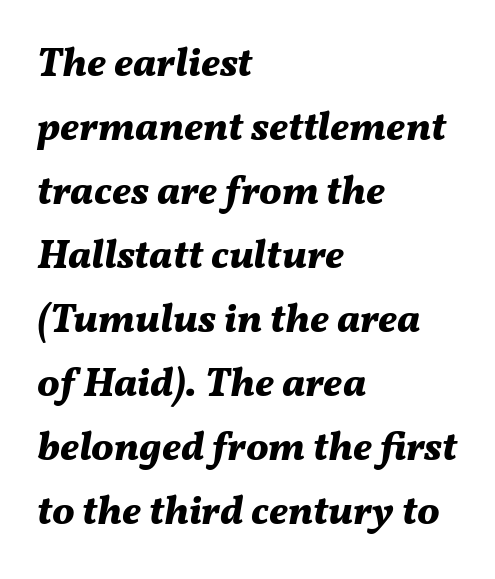
There is no visible air inserted between adjacent glyphs. Regular leading. Line starts are locked; line ends wander. Observe the lean: these are italic letterforms. Proportional: the letters do not fall into vertical columns. Quick note: underline off.
